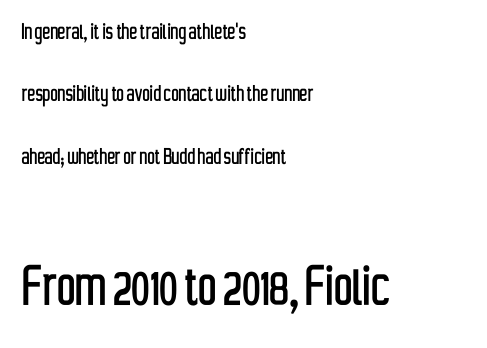
Q: Is the text italic (slanted)? A: No, it is upright.
Q: Is the typeface a serif or a sans-serif typeface? A: Sans-serif.
Q: Is the text underlined? A: No.
Q: How is the paragraph aligned? A: Left-aligned.
Q: Is the spacing between letters normal or unusually wide? A: Normal.
Q: Is the spacing between lines tight, normal or loose? A: Loose.
Q: Which block of text is set in a larger size, the first (top) or the second (bottom)? A: The second (bottom) one.
Q: Width (condensed, normal, or wide)? A: Condensed.
Q: Stroke contrast? A: Low.
Q: x-height? A: Medium.
Q: Monospaced? A: No.
